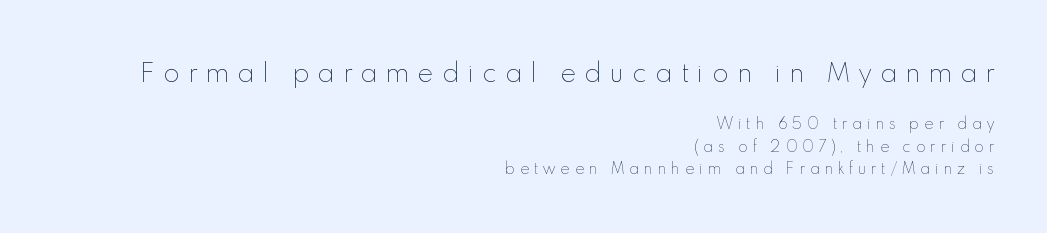
{"italic": "no", "bold": "no", "underline": "no", "align": "right", "line_spacing": "normal", "line_spacing_ratio": 1.64, "letter_spacing": "wide", "letter_spacing_em": 0.36, "larger_block": "first", "size_ratio": 1.71, "glyph_px": 24}
